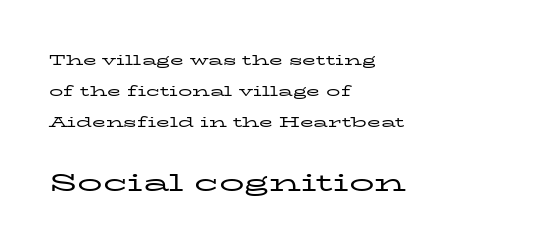
{"italic": "no", "bold": "no", "underline": "no", "align": "left", "line_spacing": "loose", "line_spacing_ratio": 2.22, "letter_spacing": "normal", "letter_spacing_em": 0.0, "larger_block": "second", "size_ratio": 1.79, "glyph_px": 25}
